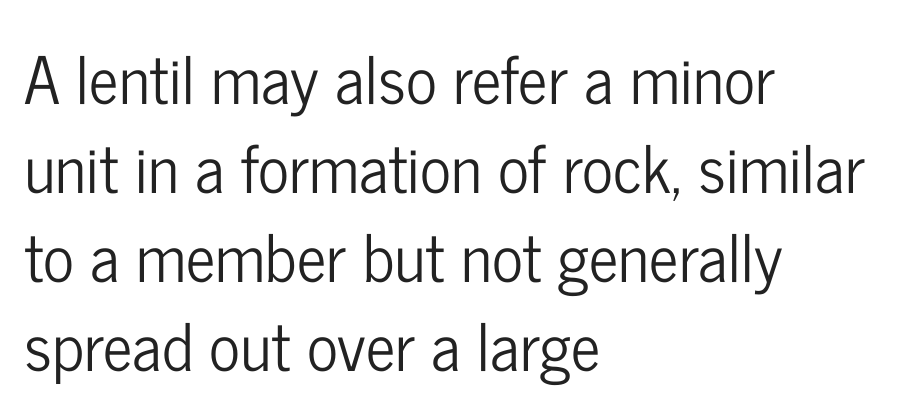
{"serif": "no", "italic": "no", "width": "condensed", "stroke_contrast": "low", "x_height": "medium", "monospaced": "no", "underline": "no", "align": "left", "line_spacing": "normal", "line_spacing_ratio": 1.37, "letter_spacing": "normal", "letter_spacing_em": 0.0, "glyph_px": 65}
